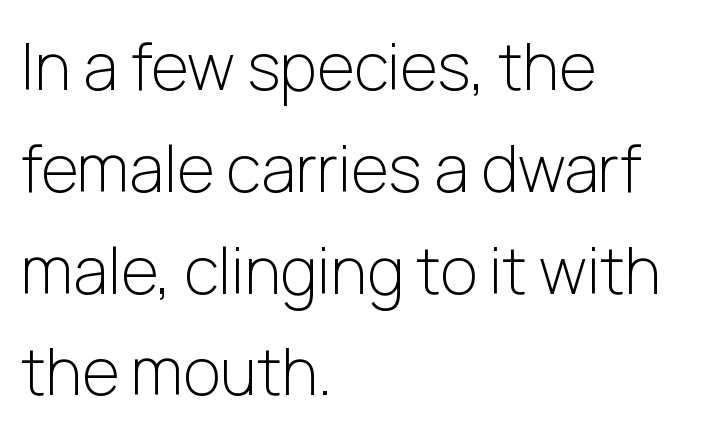
The image shows 64 px light sans-serif type, upright; set left-aligned, normal line spacing (1.59x), normal letter spacing, not underlined; low stroke contrast and a medium x-height.
